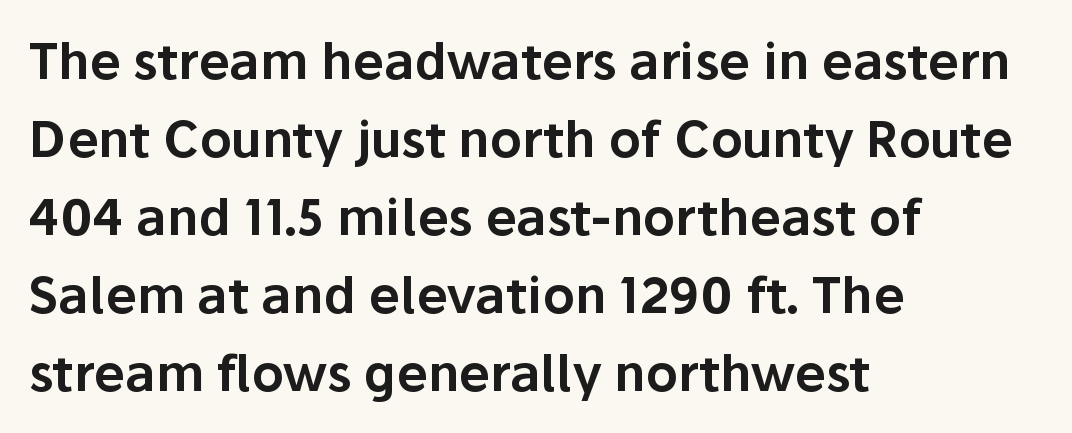
Q: Is the text italic (slanted)? A: No, it is upright.
Q: Is the typeface a serif or a sans-serif typeface? A: Sans-serif.
Q: Is the text underlined? A: No.
Q: How is the paragraph aligned? A: Left-aligned.
Q: Is the spacing between letters normal or unusually wide? A: Normal.
Q: Is the spacing between lines tight, normal or loose? A: Normal.
Q: Width (condensed, normal, or wide)? A: Normal.
Q: Stroke contrast? A: Low.
Q: x-height? A: Medium.
Q: Monospaced? A: No.
